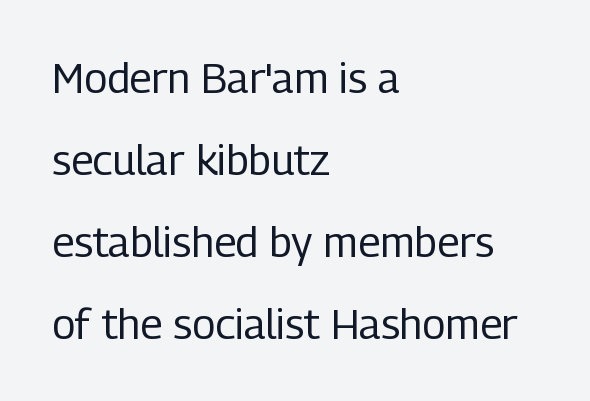
The specimen omits any rule beneath the text block's lines. One-word summary of the alignment: left. Think of a printed novel: that variable character pitch is what you see here. Reading down the column, the eye jumps a long way to each next line. Examine the stroke ends and you'll find no serifs.
